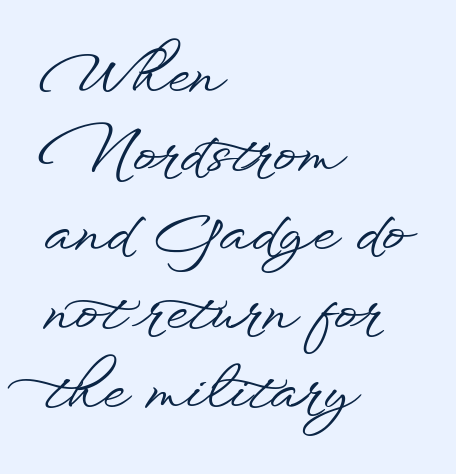
The passage shown is typeset with a sans-serif family. A classic flush-left, rag-right setting is used for this passage. Leading: standard. Is this a fixed-width face? No — the glyphs have proportional, varying widths. Lines of text with bare space underneath.
